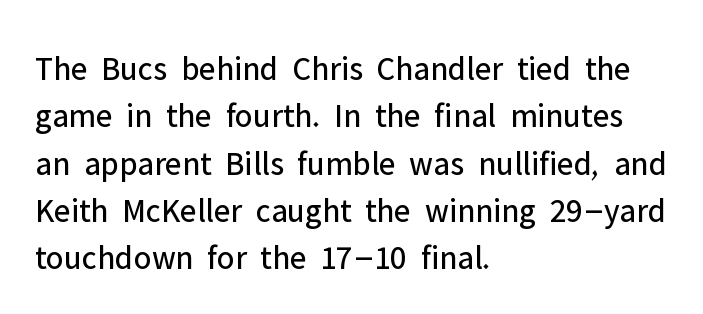
{"serif": "no", "italic": "no", "bold": "no", "weight": "regular", "width": "normal", "stroke_contrast": "low", "x_height": "medium", "monospaced": "no", "underline": "no", "align": "left", "line_spacing": "normal", "line_spacing_ratio": 1.39, "letter_spacing": "normal", "letter_spacing_em": 0.0, "glyph_px": 34}
